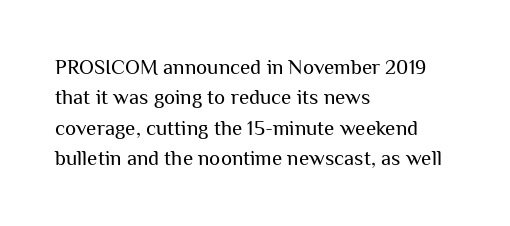
Q: Is the text bold? A: No.
Q: Is the text italic (slanted)? A: No, it is upright.
Q: Is the text underlined? A: No.
Q: How is the paragraph aligned? A: Left-aligned.
Q: Is the spacing between letters normal or unusually wide? A: Normal.
Q: Is the spacing between lines tight, normal or loose? A: Normal.
